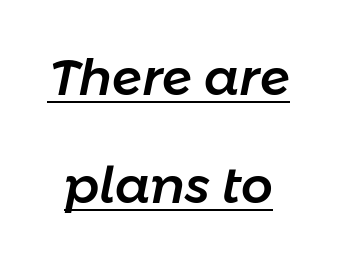
Does extra space separate the letters? No, they use regular spacing. Looking at the ascenders, they clearly lean. The line-height multiplier appears high, well above default. What decoration does the sample have? An underline. The passage shown is typed in a proportional face where columns would drift.
